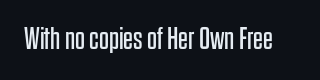
Summary of weight: not heavy and not bold. Classification — sans serif. If you drew a line through each stem, it would be perfectly vertical. The baseline area is clear. Spacing verdict: proportional, widths tailored to each character.
